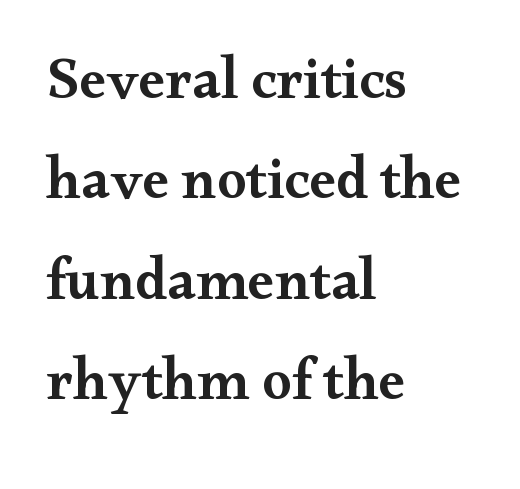
{"serif": "yes", "italic": "no", "bold": "semi", "weight": "semibold", "width": "wide", "stroke_contrast": "medium", "x_height": "small", "monospaced": "no", "underline": "no", "align": "left", "line_spacing": "normal", "line_spacing_ratio": 1.7, "letter_spacing": "normal", "letter_spacing_em": 0.0, "glyph_px": 59}
